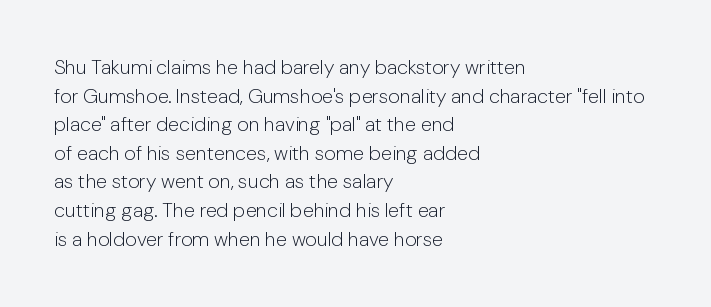
The image shows 20 px text type, upright; set left-aligned, normal line spacing (1.43x), normal letter spacing, not underlined.
